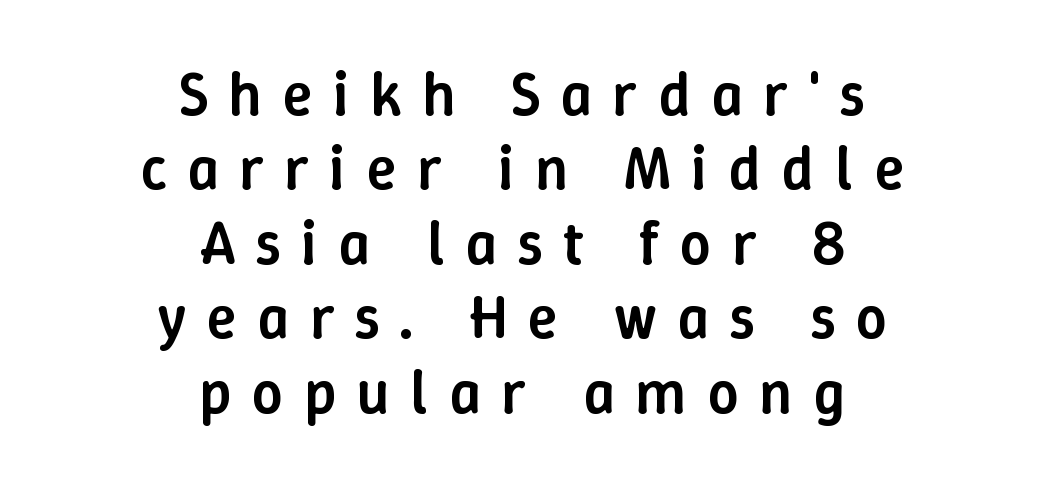
The image shows 62 px semibold type, upright; set centered, line spacing 1.2x, unusually wide letter spacing (+0.33 em), not underlined; low stroke contrast and a medium x-height.
